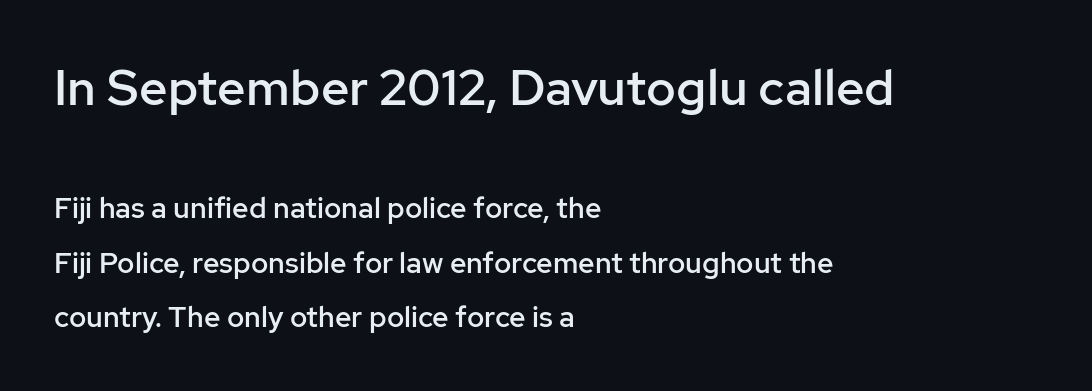
Q: Is the text bold? A: Semi-bold.
Q: Is the text italic (slanted)? A: No, it is upright.
Q: Is the typeface a serif or a sans-serif typeface? A: Sans-serif.
Q: Is the text underlined? A: No.
Q: How is the paragraph aligned? A: Left-aligned.
Q: Is the spacing between letters normal or unusually wide? A: Normal.
Q: Which block of text is set in a larger size, the first (top) or the second (bottom)? A: The first (top) one.
Q: Width (condensed, normal, or wide)? A: Normal.
Q: Stroke contrast? A: Low.
Q: x-height? A: Medium.
Q: Monospaced? A: No.
